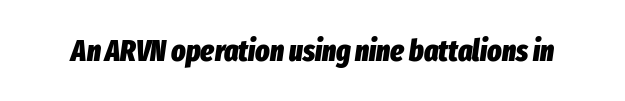
The rendering uses natural spacing where letterforms have individual widths. This is oblique type, the kind used for emphasis or titles. Tracking value appears to be zero — textbook default spacing. The face used here has the dense, thick strokes of a bold. Descender tails drop into unmarked territory.
